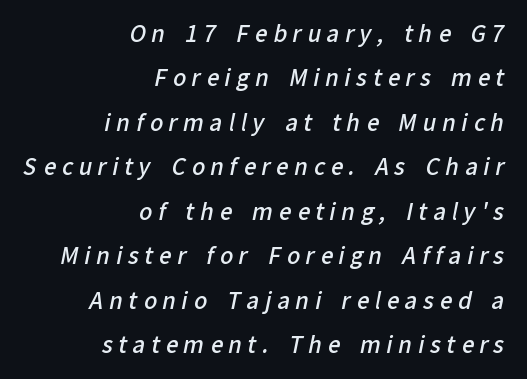
{"bold": "semi", "underline": "no", "align": "right", "line_spacing": "loose", "line_spacing_ratio": 2.02, "letter_spacing": "wide", "letter_spacing_em": 0.26, "glyph_px": 22}
